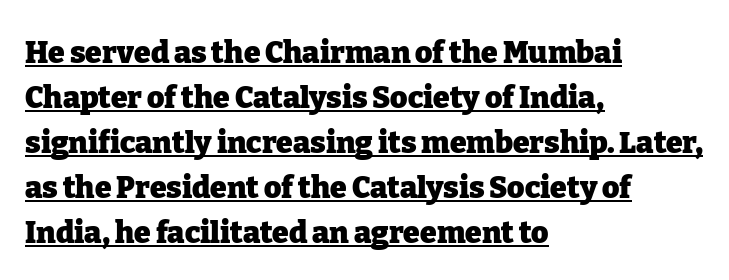
Q: Is the text bold? A: Yes.
Q: Is the text italic (slanted)? A: No, it is upright.
Q: Is the typeface a serif or a sans-serif typeface? A: Serif.
Q: Is the text underlined? A: Yes.
Q: How is the paragraph aligned? A: Left-aligned.
Q: Is the spacing between letters normal or unusually wide? A: Normal.
Q: Is the spacing between lines tight, normal or loose? A: Normal.
Q: Width (condensed, normal, or wide)? A: Normal.
Q: Stroke contrast? A: Low.
Q: x-height? A: Medium.
Q: Monospaced? A: No.
